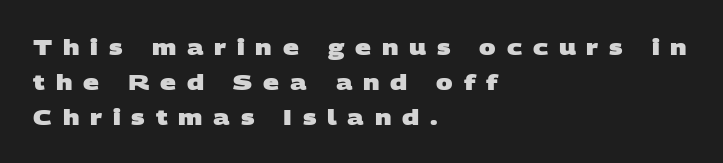
{"bold": "yes", "underline": "no", "align": "left", "line_spacing": "normal", "line_spacing_ratio": 1.59, "letter_spacing": "wide", "letter_spacing_em": 0.49, "glyph_px": 22}
